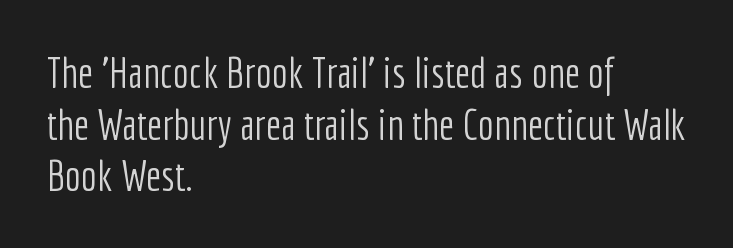
{"serif": "no", "italic": "no", "bold": "no", "weight": "light", "width": "condensed", "stroke_contrast": "low", "x_height": "medium", "monospaced": "no", "underline": "no", "align": "left", "line_spacing_ratio": 1.2, "letter_spacing": "normal", "letter_spacing_em": 0.0, "glyph_px": 43}
